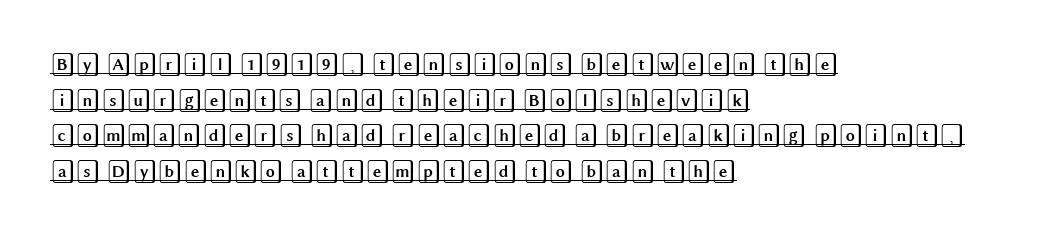
The image shows 23 px text type, upright; set left-aligned, normal line spacing (1.55x), normal letter spacing, underlined.
